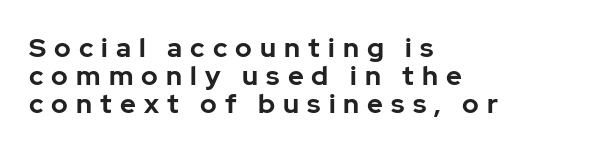
Caption: multi-line text, flush left, ragged right. Each glyph is drawn with heavy, bold strokes. Ascenders rise straight up at ninety degrees. This rendering widens character spacing well past its baseline value.
